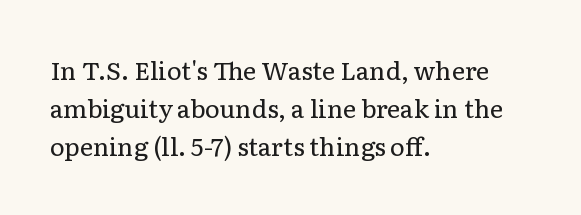
The image shows 25 px text type, upright; set left-aligned, normal line spacing (1.53x), normal letter spacing, not underlined.
